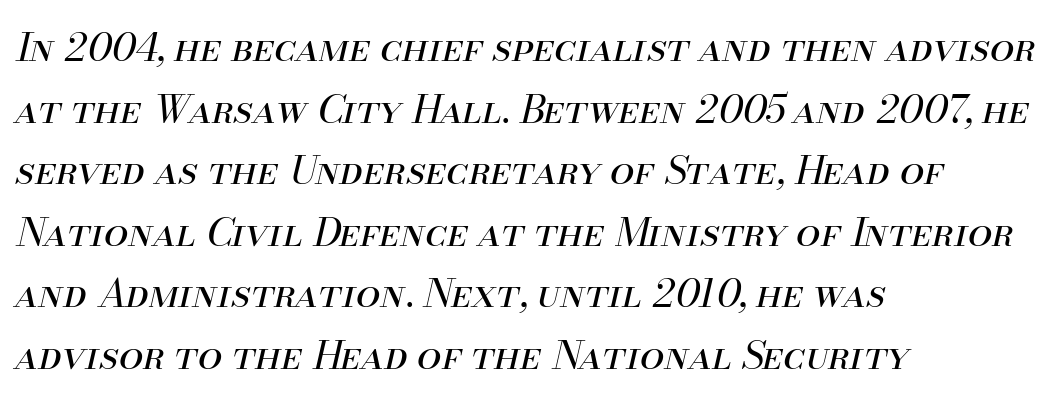
Q: Is the text bold? A: No.
Q: Is the text italic (slanted)? A: Yes, it leans right by about 13 degrees.
Q: Is the text underlined? A: No.
Q: How is the paragraph aligned? A: Left-aligned.
Q: Is the spacing between letters normal or unusually wide? A: Normal.
Q: Is the spacing between lines tight, normal or loose? A: Normal.
Q: Width (condensed, normal, or wide)? A: Normal.
Q: Stroke contrast? A: Medium.
Q: x-height? A: Small.
Q: Monospaced? A: No.
